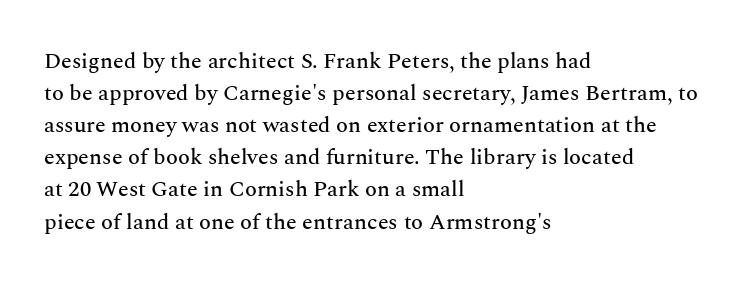
Q: Is the text italic (slanted)? A: No, it is upright.
Q: Is the text underlined? A: No.
Q: How is the paragraph aligned? A: Left-aligned.
Q: Is the spacing between letters normal or unusually wide? A: Normal.
Q: Is the spacing between lines tight, normal or loose? A: Normal.
